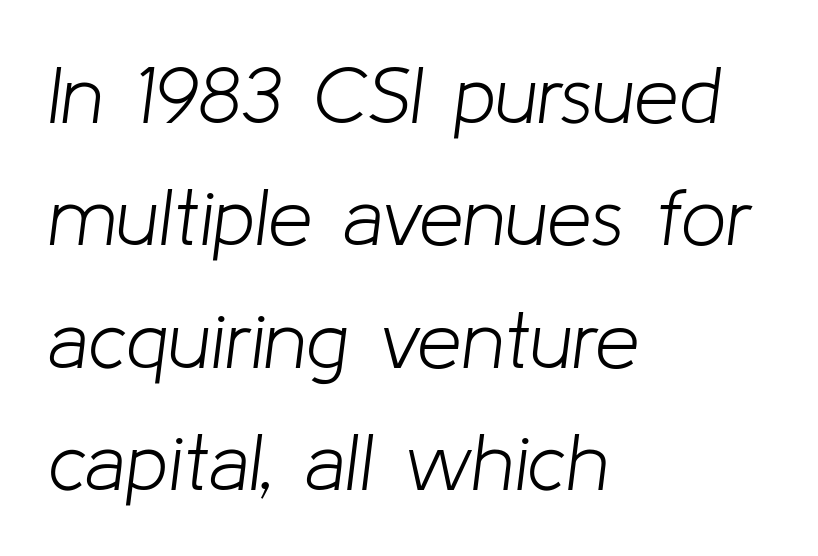
Character widths vary here, with narrow letters taking less room than wide ones. Is the letter spacing exaggerated? No — it looks like the ordinary default. Compared with ordinary roman type, these characters are visibly tilted. Horizontal bands of white between lines are of average thickness. Check the space under the baseline: it is left empty.
